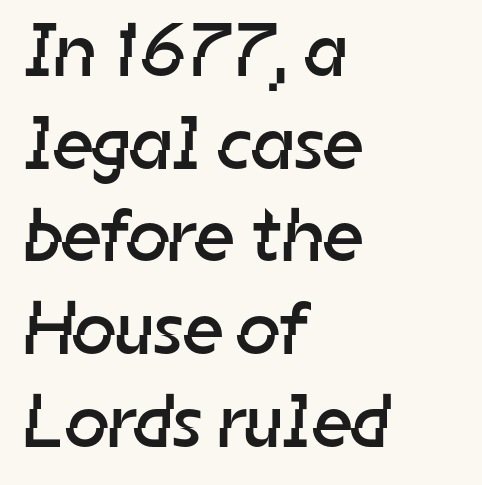
Observe the ordinary spacing: letters are neighbours, not strangers. The passage shown is not bold in any degree. Is this a sans? Yes — the strokes have no serifs. Character widths vary here, with narrow letters taking less room than wide ones. These lines stack with their left ends in a neat column.
